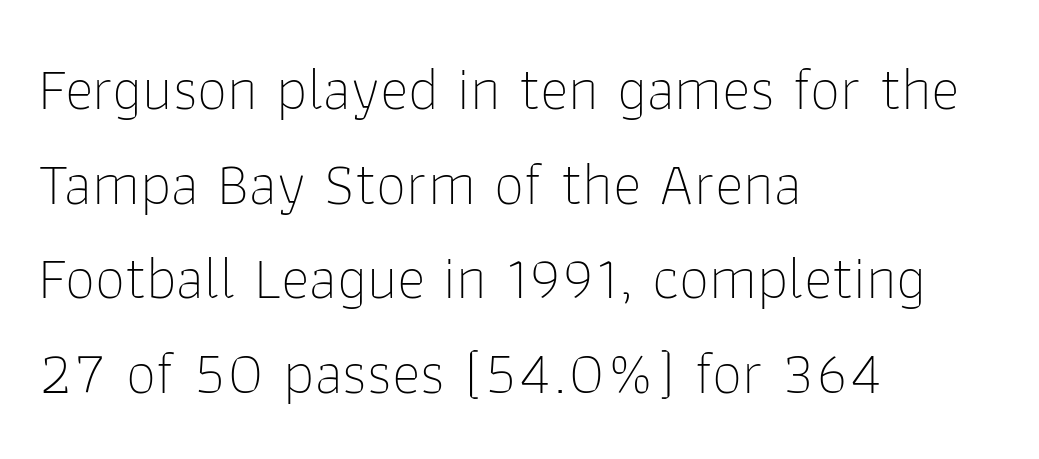
Q: Is the text bold? A: No.
Q: Is the text italic (slanted)? A: No, it is upright.
Q: Is the typeface a serif or a sans-serif typeface? A: Sans-serif.
Q: Is the text underlined? A: No.
Q: How is the paragraph aligned? A: Left-aligned.
Q: Is the spacing between letters normal or unusually wide? A: Normal.
Q: Is the spacing between lines tight, normal or loose? A: Normal.
Q: Width (condensed, normal, or wide)? A: Normal.
Q: Stroke contrast? A: Low.
Q: x-height? A: Medium.
Q: Monospaced? A: No.
